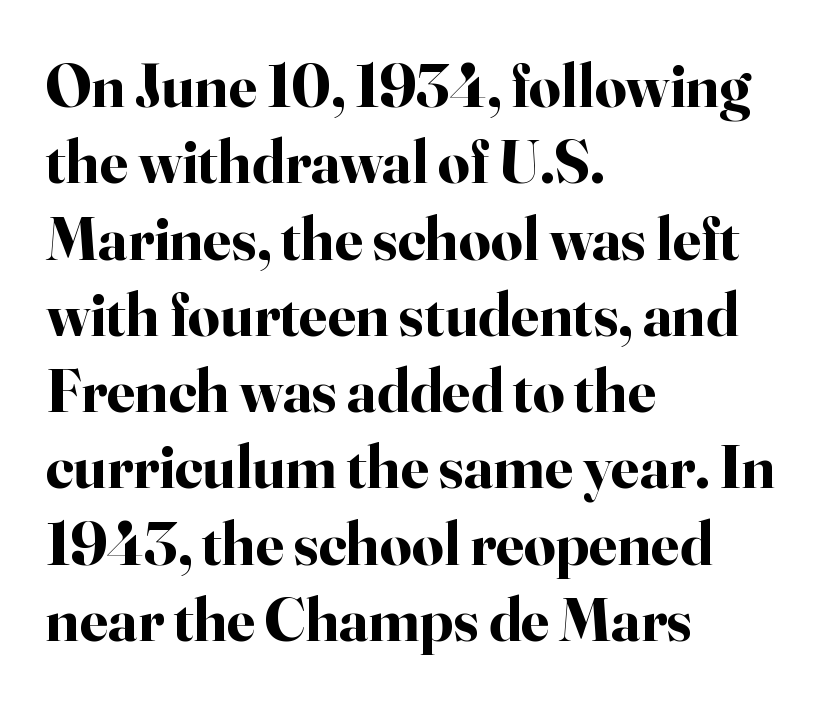
{"serif": "yes", "italic": "no", "bold": "yes", "weight": "bold", "width": "normal", "stroke_contrast": "high", "x_height": "small", "monospaced": "no", "underline": "no", "align": "left", "line_spacing_ratio": 1.23, "letter_spacing": "normal", "letter_spacing_em": 0.0, "glyph_px": 62}
